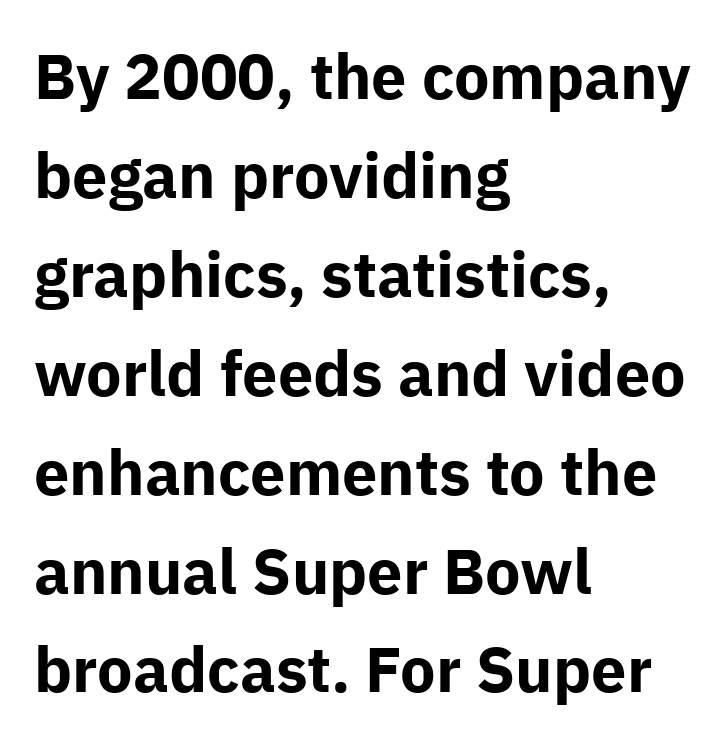
The image shows 63 px bold sans-serif type, upright; set left-aligned, normal line spacing (1.57x), normal letter spacing, not underlined; low stroke contrast and a medium x-height.
